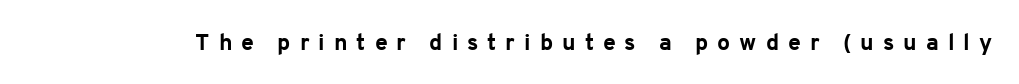
Q: Is the text bold? A: Yes.
Q: Is the text italic (slanted)? A: No, it is upright.
Q: Is the text underlined? A: No.
Q: Is the spacing between letters normal or unusually wide? A: Unusually wide.
